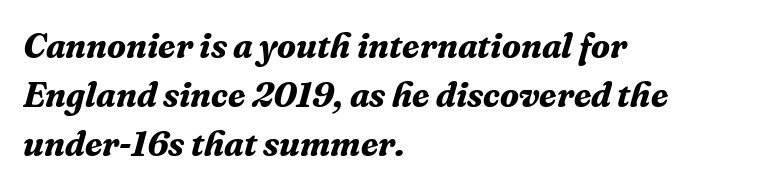
Q: Is the text bold? A: Yes.
Q: Is the text italic (slanted)? A: Yes, it leans right by about 16 degrees.
Q: Is the typeface a serif or a sans-serif typeface? A: Serif.
Q: Is the text underlined? A: No.
Q: How is the paragraph aligned? A: Left-aligned.
Q: Is the spacing between letters normal or unusually wide? A: Normal.
Q: Is the spacing between lines tight, normal or loose? A: Normal.
Q: Width (condensed, normal, or wide)? A: Normal.
Q: Stroke contrast? A: Medium.
Q: x-height? A: Medium.
Q: Monospaced? A: No.
